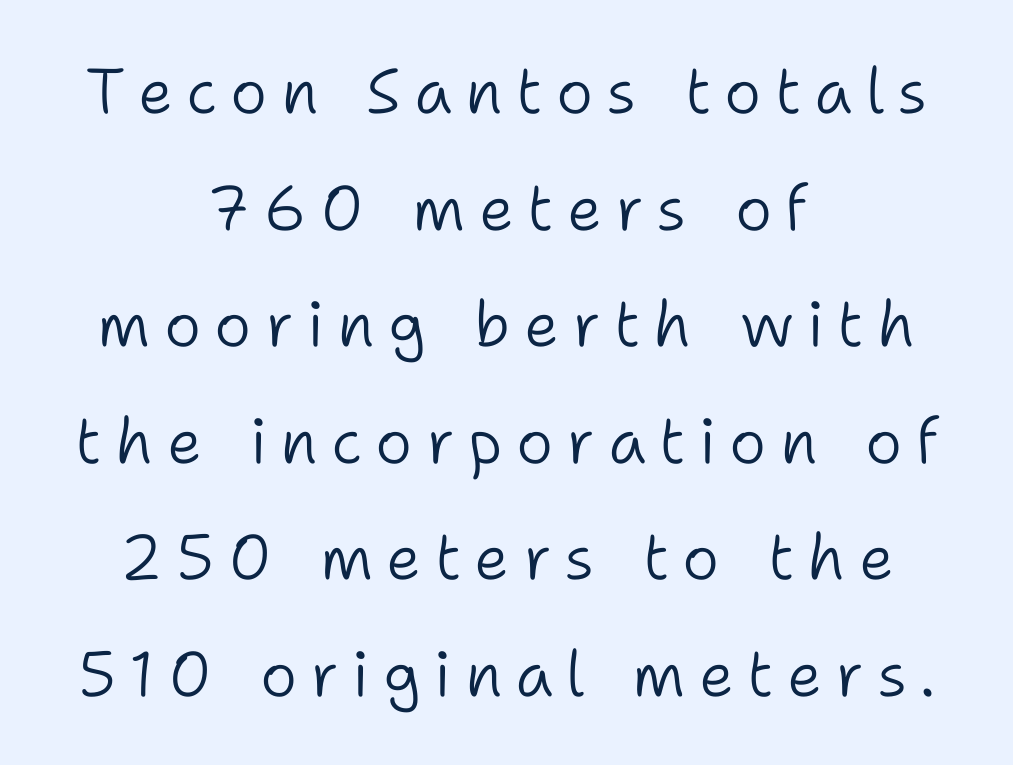
{"serif": "no", "italic": "no", "bold": "no", "weight": "light", "width": "normal", "stroke_contrast": "low", "x_height": "medium", "monospaced": "no", "underline": "no", "align": "center", "line_spacing_ratio": 1.85, "letter_spacing": "wide", "letter_spacing_em": 0.21, "glyph_px": 63}
